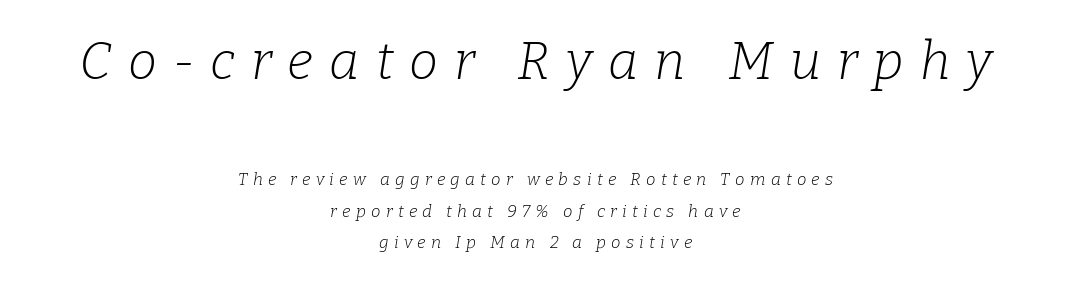
The image shows 52 px light serif type, italic (leaning right); set centered, line spacing 1.87x, unusually wide letter spacing (+0.31 em), not underlined; the first (top) block is 3.06x larger; low stroke contrast and a medium x-height.
